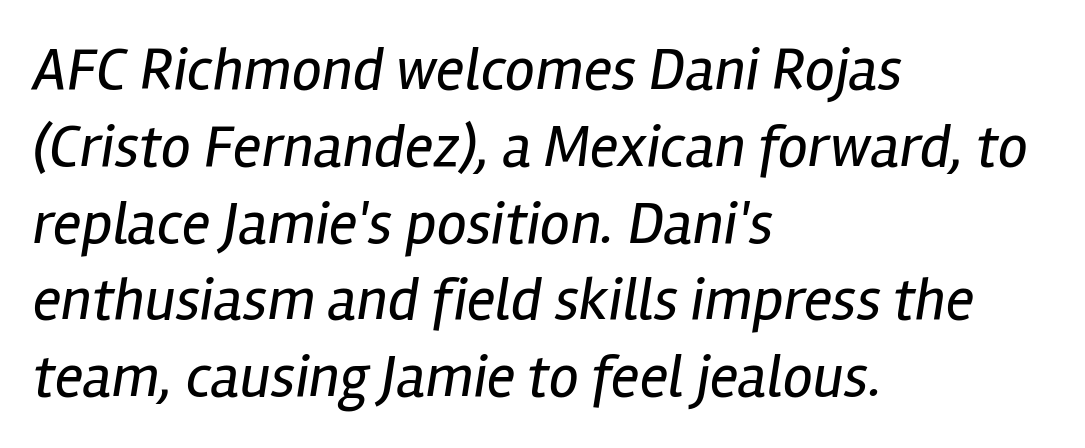
The image shows 60 px regular-weight, condensed type, italic (leaning right); set left-aligned, normal line spacing (1.28x), normal letter spacing, not underlined; low stroke contrast and a medium x-height.
